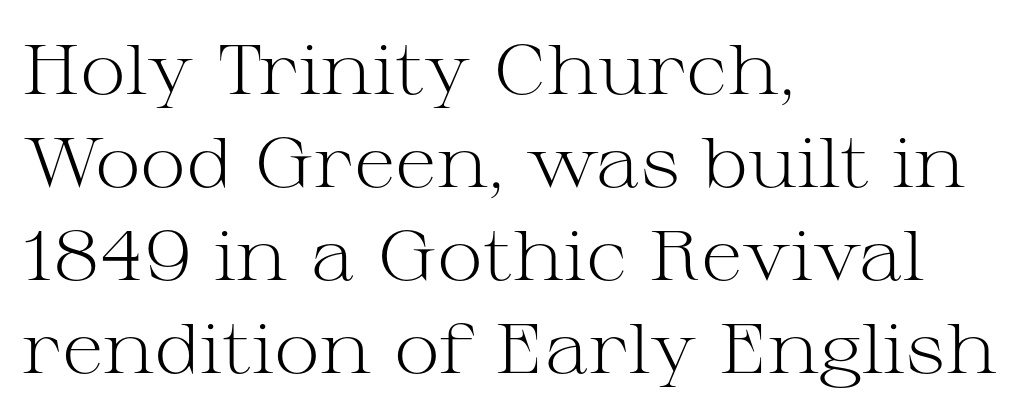
Q: Is the text bold? A: No.
Q: Is the text italic (slanted)? A: No, it is upright.
Q: Is the typeface a serif or a sans-serif typeface? A: Serif.
Q: Is the text underlined? A: No.
Q: How is the paragraph aligned? A: Left-aligned.
Q: Is the spacing between letters normal or unusually wide? A: Normal.
Q: Is the spacing between lines tight, normal or loose? A: Normal.
Q: Width (condensed, normal, or wide)? A: Wide.
Q: Stroke contrast? A: Medium.
Q: x-height? A: Medium.
Q: Monospaced? A: No.
